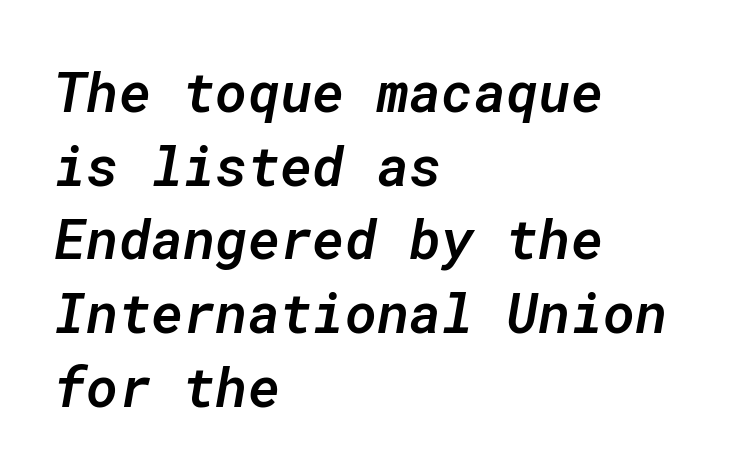
Q: Is the text bold? A: Semi-bold.
Q: Is the text italic (slanted)? A: Yes, it leans right by about 10 degrees.
Q: Is the text underlined? A: No.
Q: How is the paragraph aligned? A: Left-aligned.
Q: Is the spacing between letters normal or unusually wide? A: Normal.
Q: Is the spacing between lines tight, normal or loose? A: Normal.
Q: Width (condensed, normal, or wide)? A: Normal.
Q: Stroke contrast? A: Low.
Q: x-height? A: Medium.
Q: Monospaced? A: Yes.
